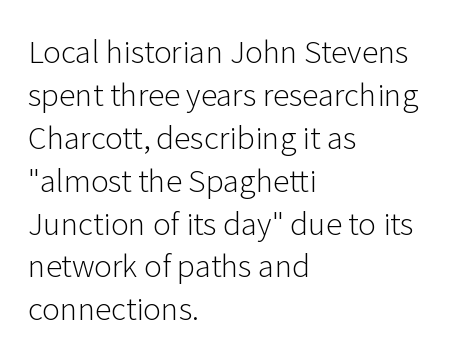
Each letter's strokes conclude bluntly, with no projecting serifs. The rendering uses a moderate line-height, typical for paragraphs. Looks like regular typesetting: each glyph gets only the width it needs. A bare baseline throughout the passage.
